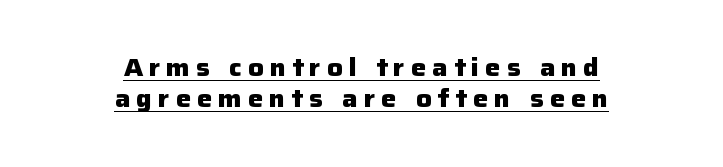
Q: Is the text bold? A: Yes.
Q: Is the text italic (slanted)? A: No, it is upright.
Q: Is the text underlined? A: Yes.
Q: How is the paragraph aligned? A: Centered.
Q: Is the spacing between letters normal or unusually wide? A: Unusually wide.
Q: Is the spacing between lines tight, normal or loose? A: Normal.
